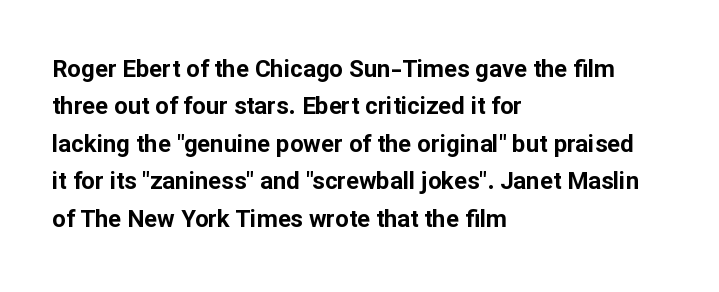
The image shows 24 px bold type, upright; set left-aligned, normal line spacing (1.56x), normal letter spacing, not underlined.
